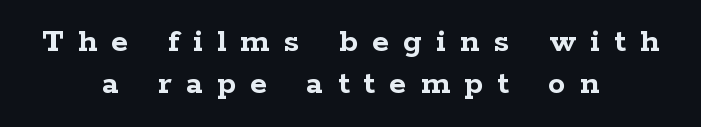
{"serif": "yes", "italic": "no", "bold": "yes", "weight": "semibold", "width": "wide", "stroke_contrast": "low", "x_height": "medium", "monospaced": "no", "underline": "no", "align": "center", "line_spacing_ratio": 1.2, "letter_spacing": "wide", "letter_spacing_em": 0.41, "glyph_px": 35}
